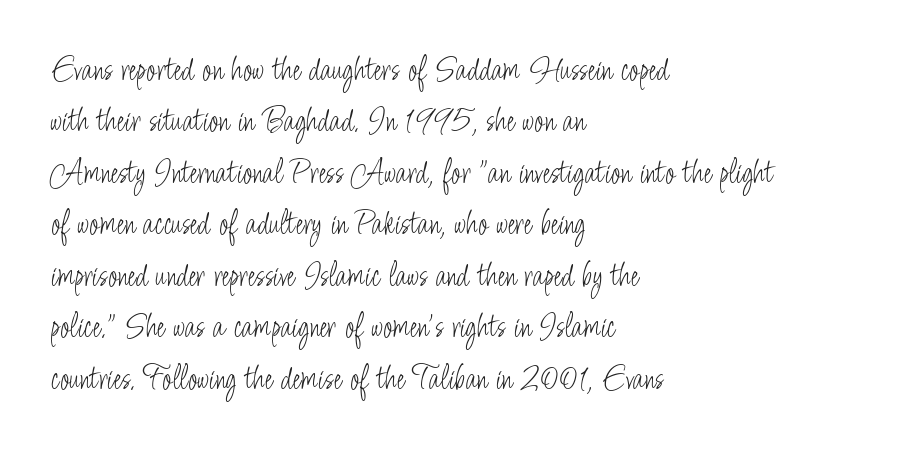
Q: Is the text bold? A: No.
Q: Is the text italic (slanted)? A: Yes.
Q: Is the typeface a serif or a sans-serif typeface? A: Sans-serif.
Q: Is the text underlined? A: No.
Q: How is the paragraph aligned? A: Left-aligned.
Q: Is the spacing between letters normal or unusually wide? A: Normal.
Q: Is the spacing between lines tight, normal or loose? A: Normal.
Q: Width (condensed, normal, or wide)? A: Condensed.
Q: Stroke contrast? A: Low.
Q: x-height? A: Small.
Q: Monospaced? A: No.
